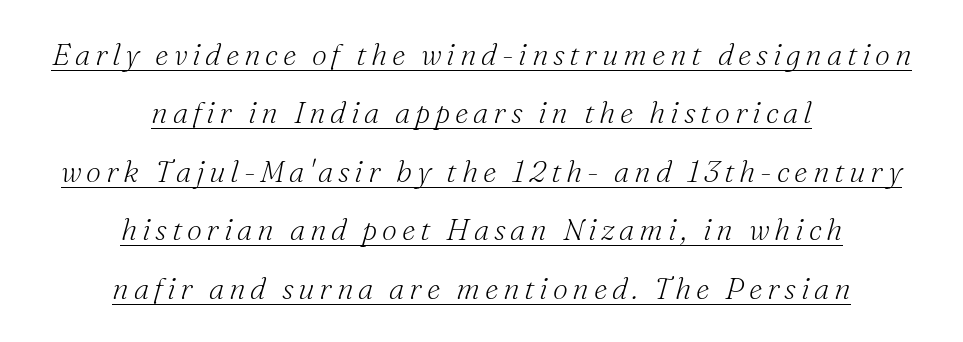
Rendered with sloped, italic letterforms. Character widths vary here, with narrow letters taking less room than wide ones. Summary of vertical rhythm: relaxed, with wide interline spacing. Unbolded letterforms with no extra heft. Compared with undecorated copy, this sample adds a rule below the words.
